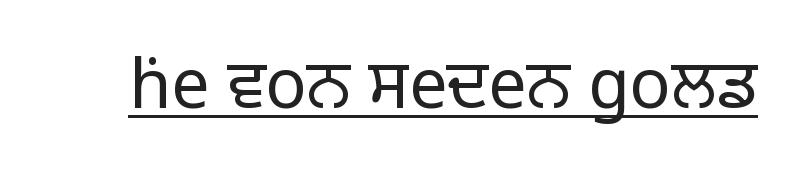
{"serif": "no", "italic": "no", "bold": "no", "weight": "regular", "width": "normal", "stroke_contrast": "low", "x_height": "large", "monospaced": "no", "underline": "yes", "letter_spacing": "normal", "letter_spacing_em": 0.0, "glyph_px": 68}
